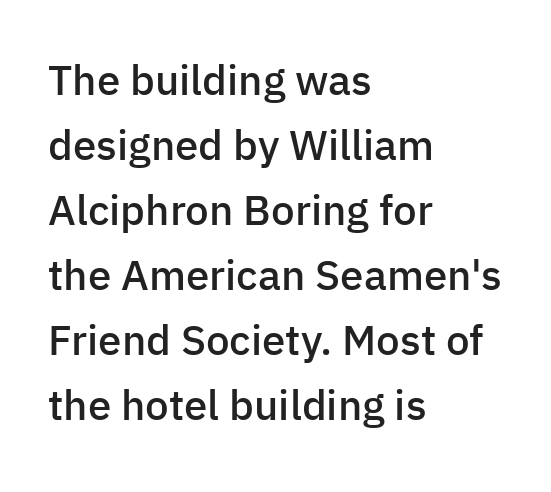
The rendering anchors every line to the left-hand side. Each letter keeps its own natural width here, so spacing adapts to shape. These lines sit exactly where default settings would place them. Its strokes are somewhat broadened, the hallmark of semibold type. Classification — sans serif. Decoration check: the copy has no underline.
